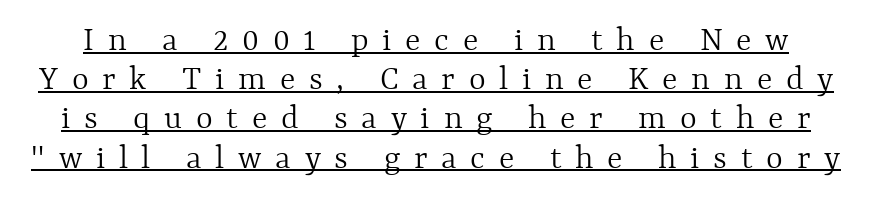
Q: Is the text bold? A: No.
Q: Is the text italic (slanted)? A: No, it is upright.
Q: Is the text underlined? A: Yes.
Q: Is the spacing between letters normal or unusually wide? A: Unusually wide.
Q: Is the spacing between lines tight, normal or loose? A: Tight.
Q: Width (condensed, normal, or wide)? A: Normal.
Q: x-height? A: Medium.
Q: Monospaced? A: No.
